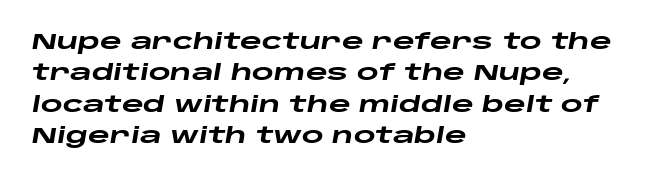
{"italic": "yes", "lean": "right", "slant_degrees": 10, "bold": "yes", "underline": "no", "align": "left", "line_spacing": "normal", "line_spacing_ratio": 1.5, "letter_spacing": "normal", "letter_spacing_em": 0.0, "glyph_px": 21}
